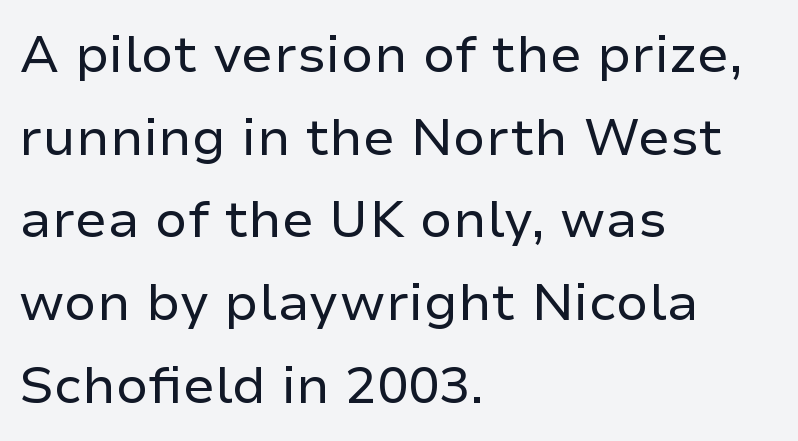
The image shows 52 px regular-weight sans-serif type, upright; set left-aligned, normal line spacing (1.59x), normal letter spacing, not underlined; low stroke contrast and a medium x-height.
